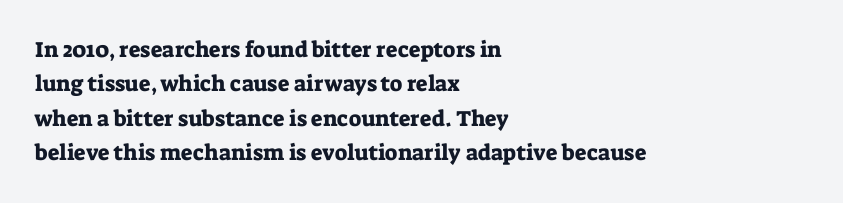
{"italic": "no", "underline": "no", "align": "left", "line_spacing": "normal", "line_spacing_ratio": 1.56, "letter_spacing": "normal", "letter_spacing_em": 0.0, "glyph_px": 22}
